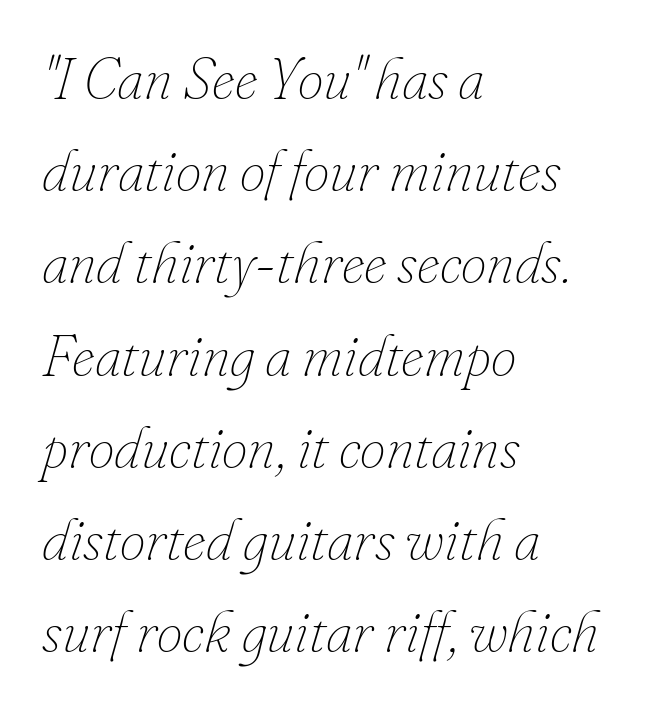
Q: Is the text bold? A: No.
Q: Is the text italic (slanted)? A: Yes, it leans right by about 16 degrees.
Q: Is the text underlined? A: No.
Q: How is the paragraph aligned? A: Left-aligned.
Q: Is the spacing between letters normal or unusually wide? A: Normal.
Q: Is the spacing between lines tight, normal or loose? A: Normal.
Q: Width (condensed, normal, or wide)? A: Normal.
Q: Stroke contrast? A: Low.
Q: x-height? A: Small.
Q: Monospaced? A: No.
